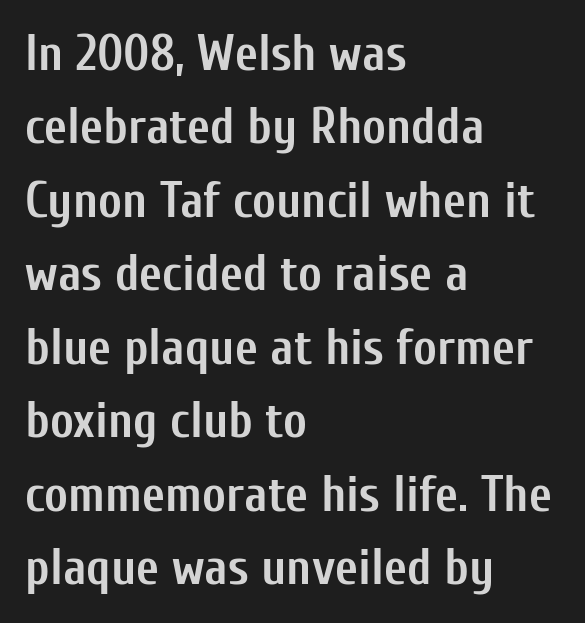
Q: Is the text bold? A: Yes.
Q: Is the text italic (slanted)? A: No, it is upright.
Q: Is the typeface a serif or a sans-serif typeface? A: Sans-serif.
Q: Is the text underlined? A: No.
Q: How is the paragraph aligned? A: Left-aligned.
Q: Is the spacing between letters normal or unusually wide? A: Normal.
Q: Is the spacing between lines tight, normal or loose? A: Normal.
Q: Width (condensed, normal, or wide)? A: Condensed.
Q: Stroke contrast? A: Low.
Q: x-height? A: Medium.
Q: Monospaced? A: No.
